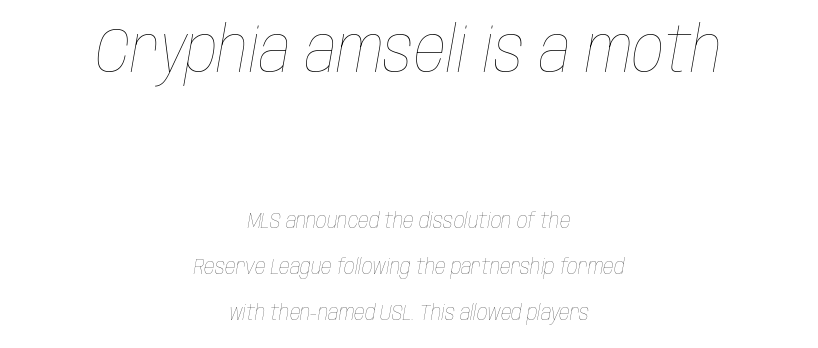
The image shows 63 px thin, condensed type, italic (leaning right); set centered, loose line spacing (2.21x), normal letter spacing, not underlined; the first (top) block is 3.0x larger; low stroke contrast and a large x-height.
